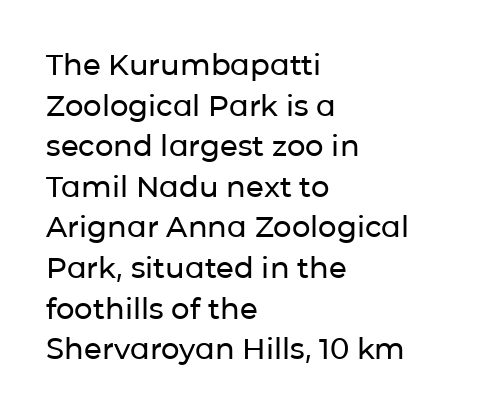
{"serif": "no", "italic": "no", "width": "normal", "stroke_contrast": "low", "x_height": "medium", "monospaced": "no", "underline": "no", "align": "left", "line_spacing": "normal", "line_spacing_ratio": 1.4, "letter_spacing": "normal", "letter_spacing_em": 0.0, "glyph_px": 29}
